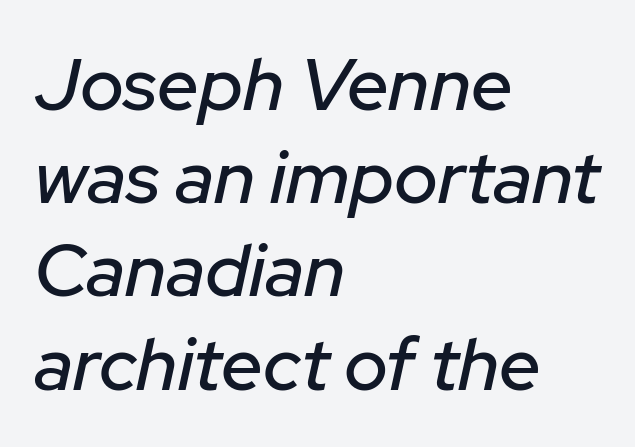
The image shows 74 px text type, italic (leaning right); set left-aligned, normal line spacing (1.26x), normal letter spacing, not underlined; low stroke contrast and a medium x-height.
